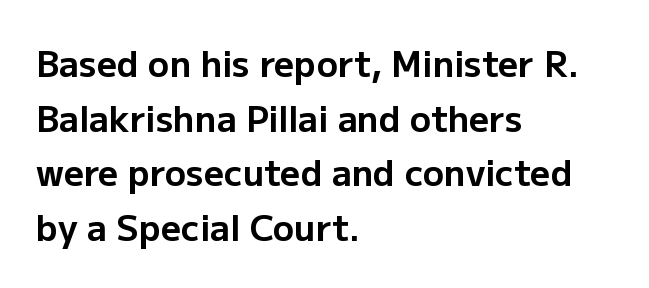
Q: Is the text bold? A: Yes.
Q: Is the text italic (slanted)? A: No, it is upright.
Q: Is the typeface a serif or a sans-serif typeface? A: Sans-serif.
Q: Is the text underlined? A: No.
Q: How is the paragraph aligned? A: Left-aligned.
Q: Is the spacing between letters normal or unusually wide? A: Normal.
Q: Is the spacing between lines tight, normal or loose? A: Normal.
Q: Width (condensed, normal, or wide)? A: Normal.
Q: Stroke contrast? A: Low.
Q: x-height? A: Medium.
Q: Monospaced? A: No.
